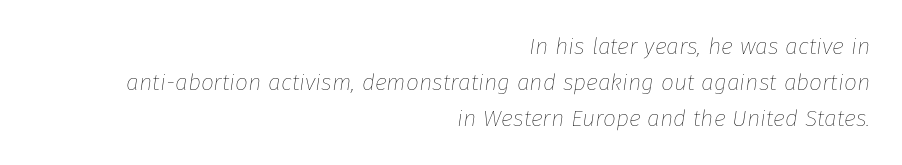
The image shows 23 px text type, italic (leaning right); set right-aligned, normal line spacing (1.56x), normal letter spacing, not underlined.
